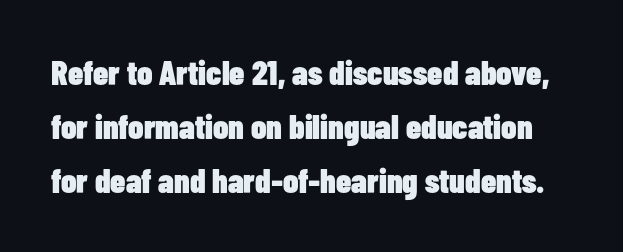
Q: Is the text bold? A: Yes.
Q: Is the text italic (slanted)? A: No, it is upright.
Q: Is the typeface a serif or a sans-serif typeface? A: Sans-serif.
Q: Is the text underlined? A: No.
Q: Is the spacing between letters normal or unusually wide? A: Normal.
Q: Is the spacing between lines tight, normal or loose? A: Normal.
Q: Width (condensed, normal, or wide)? A: Condensed.
Q: Stroke contrast? A: Low.
Q: x-height? A: Medium.
Q: Monospaced? A: No.
